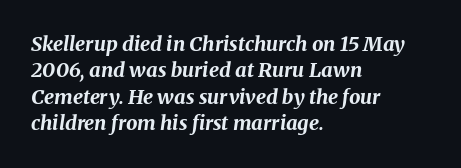
{"italic": "yes", "lean": "right", "slant_degrees": 8, "bold": "yes", "underline": "no", "align": "left", "line_spacing": "normal", "line_spacing_ratio": 1.32, "letter_spacing": "normal", "letter_spacing_em": 0.0, "glyph_px": 20}
